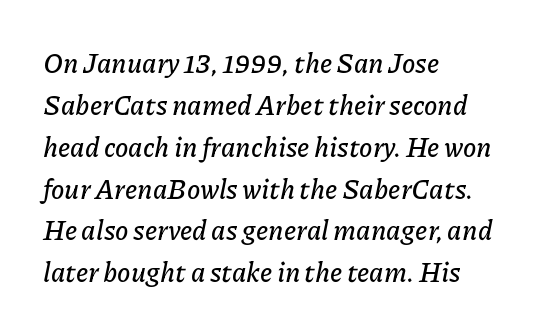
{"italic": "yes", "lean": "right", "slant_degrees": 11, "underline": "no", "align": "left", "line_spacing": "normal", "line_spacing_ratio": 1.55, "letter_spacing": "normal", "letter_spacing_em": 0.0, "glyph_px": 27}
